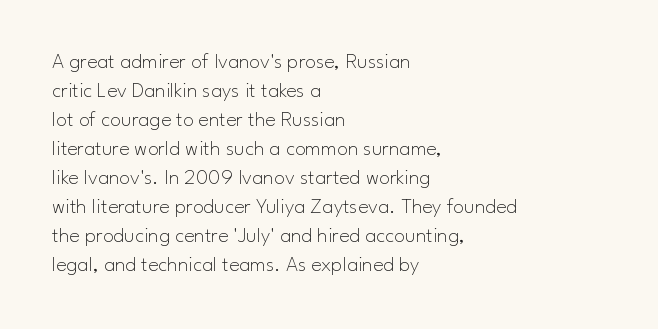
Q: Is the text bold? A: No.
Q: Is the text italic (slanted)? A: No, it is upright.
Q: Is the text underlined? A: No.
Q: How is the paragraph aligned? A: Left-aligned.
Q: Is the spacing between letters normal or unusually wide? A: Normal.
Q: Is the spacing between lines tight, normal or loose? A: Normal.
